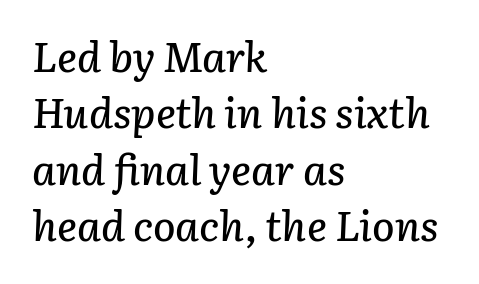
The image shows 42 px text type, italic (leaning right); set left-aligned, normal line spacing (1.34x), normal letter spacing, not underlined; low stroke contrast and a medium x-height.
